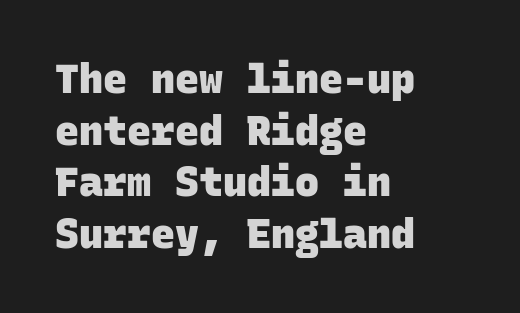
The image shows 40 px heavy sans-serif type, monospaced; set left-aligned, normal line spacing (1.29x), normal letter spacing, not underlined; low stroke contrast and a large x-height.
